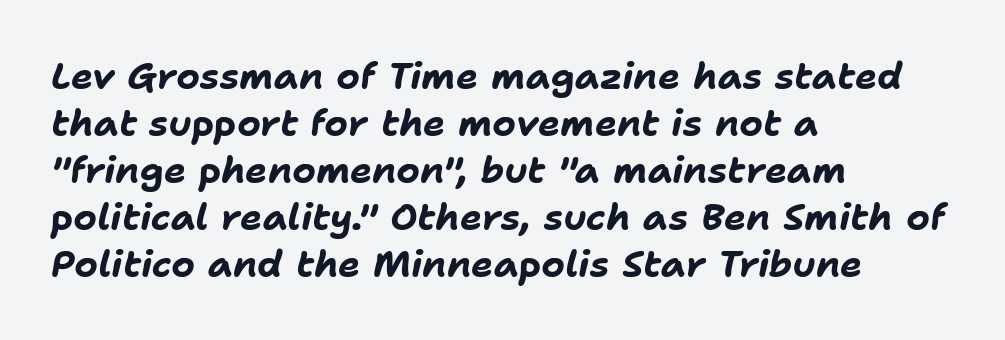
The image shows 37 px bold type, italic (leaning right); set left-aligned, normal line spacing (1.27x), normal letter spacing, not underlined; low stroke contrast and a medium x-height.
